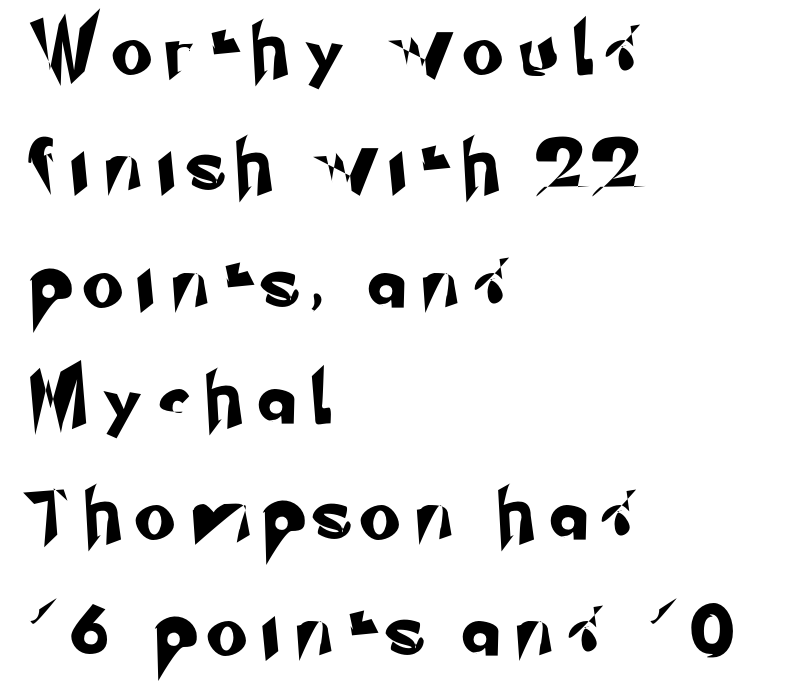
{"serif": "no", "width": "normal", "stroke_contrast": "low", "x_height": "small", "monospaced": "no", "underline": "no", "align": "left", "line_spacing": "loose", "line_spacing_ratio": 2.28, "letter_spacing": "wide", "letter_spacing_em": 0.39, "glyph_px": 51}
